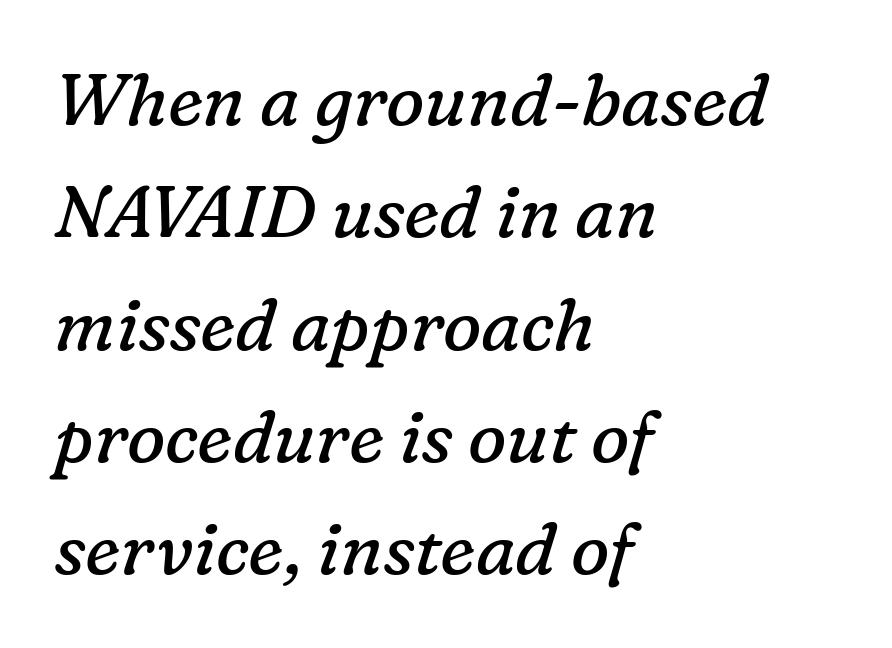
Q: Is the text bold? A: No.
Q: Is the text italic (slanted)? A: Yes, it leans right by about 16 degrees.
Q: Is the typeface a serif or a sans-serif typeface? A: Serif.
Q: Is the text underlined? A: No.
Q: How is the paragraph aligned? A: Left-aligned.
Q: Is the spacing between letters normal or unusually wide? A: Normal.
Q: Is the spacing between lines tight, normal or loose? A: Normal.
Q: Width (condensed, normal, or wide)? A: Normal.
Q: Stroke contrast? A: Low.
Q: x-height? A: Medium.
Q: Monospaced? A: No.
